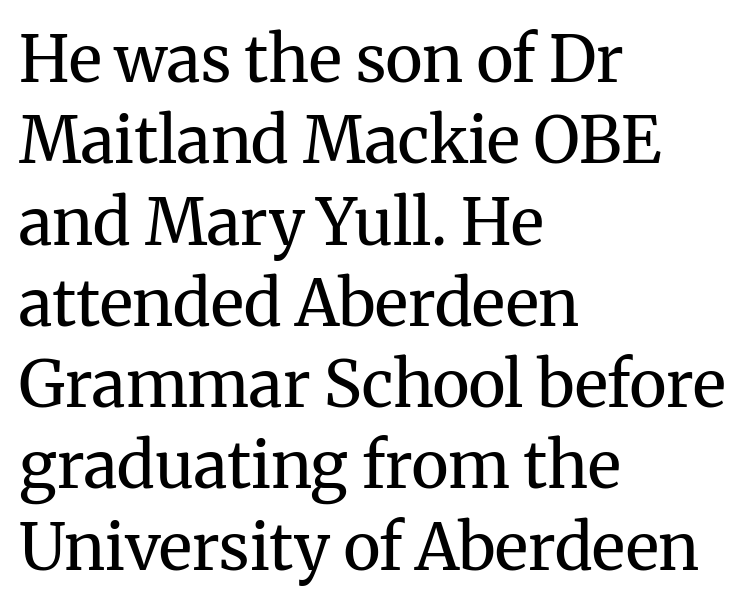
The image shows 64 px regular-weight serif type, upright; set left-aligned, normal line spacing (1.27x), normal letter spacing, not underlined; medium stroke contrast and a medium x-height.
